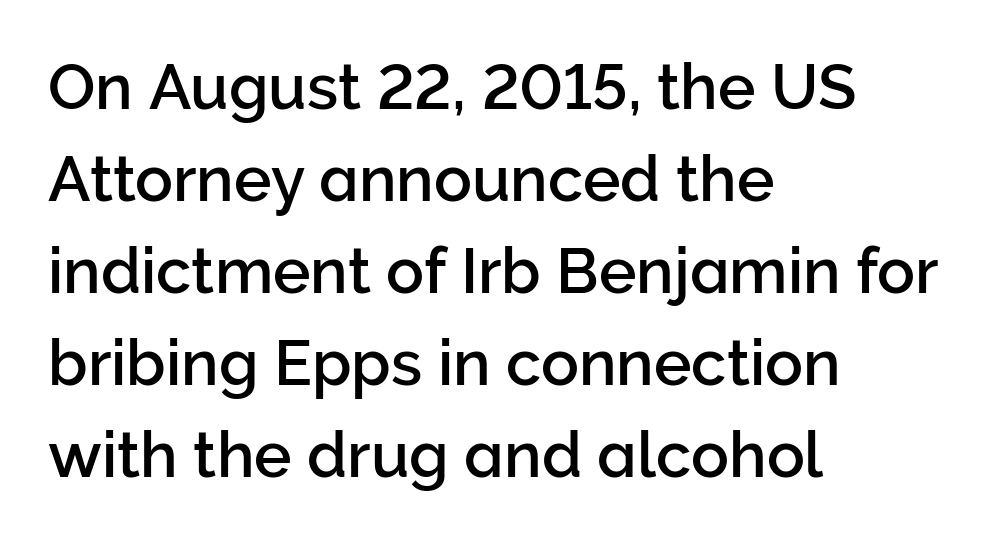
Q: Is the text italic (slanted)? A: No, it is upright.
Q: Is the typeface a serif or a sans-serif typeface? A: Sans-serif.
Q: Is the text underlined? A: No.
Q: How is the paragraph aligned? A: Left-aligned.
Q: Is the spacing between letters normal or unusually wide? A: Normal.
Q: Is the spacing between lines tight, normal or loose? A: Normal.
Q: Width (condensed, normal, or wide)? A: Normal.
Q: Stroke contrast? A: Low.
Q: x-height? A: Medium.
Q: Monospaced? A: No.
